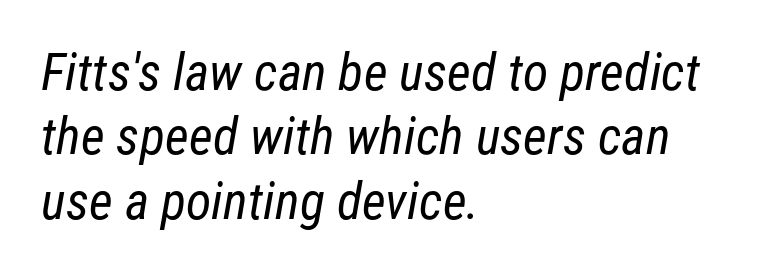
The image shows 52 px regular-weight, condensed sans-serif type; set left-aligned, line spacing 1.24x, normal letter spacing, not underlined; low stroke contrast and a medium x-height.
